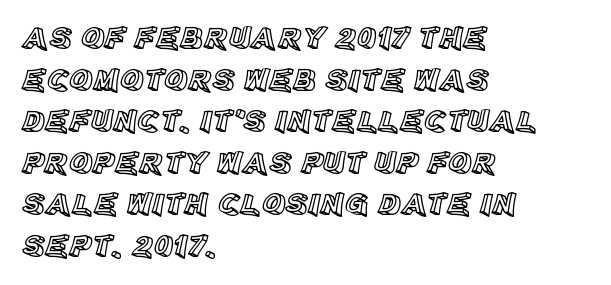
The image shows 32 px text type; set left-aligned, normal line spacing (1.3x), normal letter spacing, not underlined; a large x-height.
